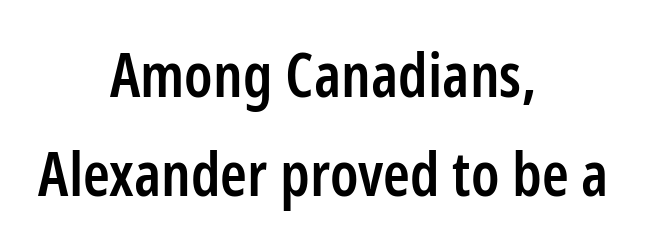
The image shows 61 px semibold, condensed sans-serif type, upright; set centered, normal line spacing (1.62x), normal letter spacing, not underlined; low stroke contrast and a medium x-height.
